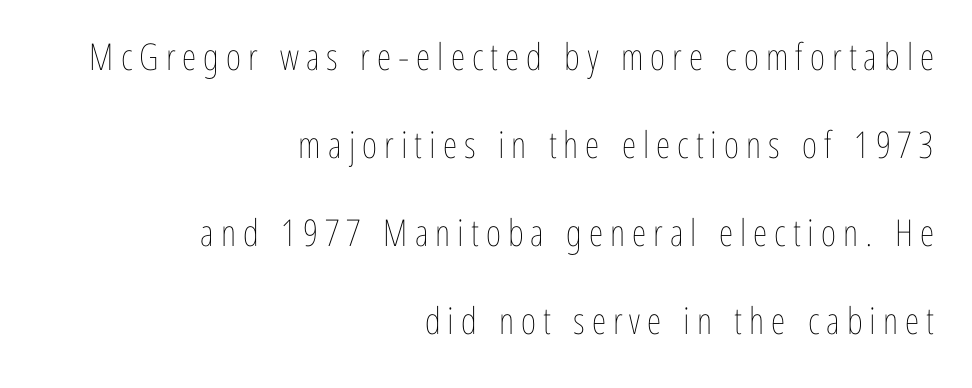
Think of a printed novel: that variable character pitch is what you see here. The type sits square on the baseline with zero lean. The typeface has the unassuming heft of standard copy or less. Baseline-to-baseline distance is far greater than the letter height.
